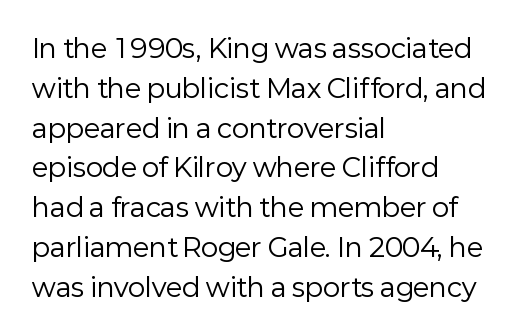
The image shows 26 px text type, upright; set left-aligned, normal line spacing (1.53x), normal letter spacing, not underlined.
